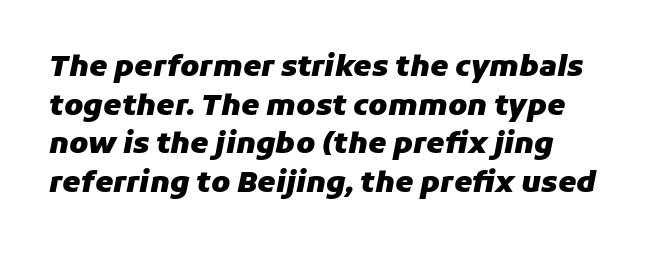
{"italic": "yes", "lean": "right", "slant_degrees": 11, "bold": "yes", "weight": "heavy", "width": "normal", "stroke_contrast": "low", "x_height": "medium", "monospaced": "no", "underline": "no", "line_spacing": "normal", "line_spacing_ratio": 1.33, "letter_spacing": "normal", "letter_spacing_em": 0.0, "glyph_px": 29}
